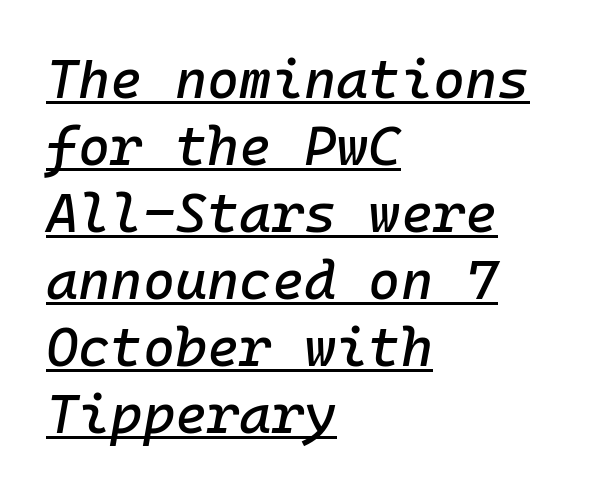
The image shows 55 px text type, italic (leaning right), monospaced; set left-aligned, line spacing 1.22x, normal letter spacing, underlined; low stroke contrast and a medium x-height.
